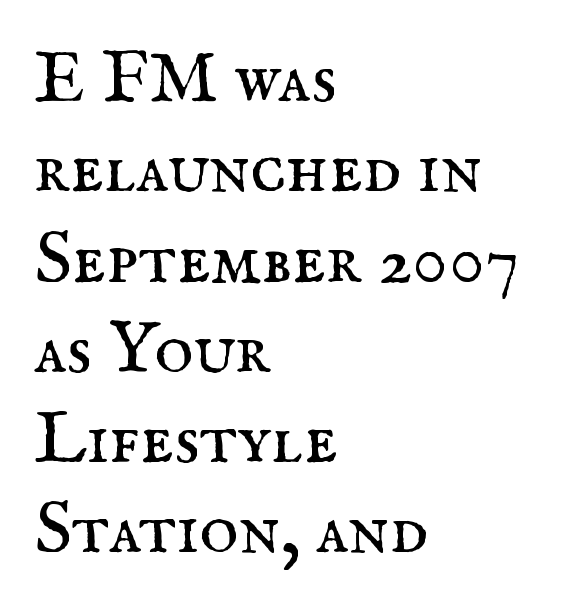
Q: Is the text bold? A: No.
Q: Is the text italic (slanted)? A: No, it is upright.
Q: Is the typeface a serif or a sans-serif typeface? A: Serif.
Q: Is the text underlined? A: No.
Q: How is the paragraph aligned? A: Left-aligned.
Q: Is the spacing between letters normal or unusually wide? A: Normal.
Q: Width (condensed, normal, or wide)? A: Normal.
Q: Stroke contrast? A: Medium.
Q: x-height? A: Small.
Q: Monospaced? A: No.
